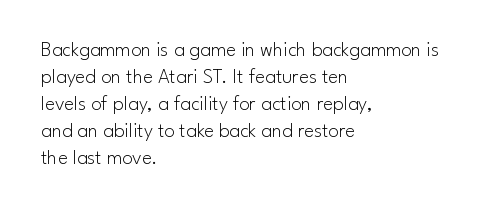
The image shows 21 px text type, upright; set left-aligned, normal line spacing (1.29x), normal letter spacing, not underlined.
